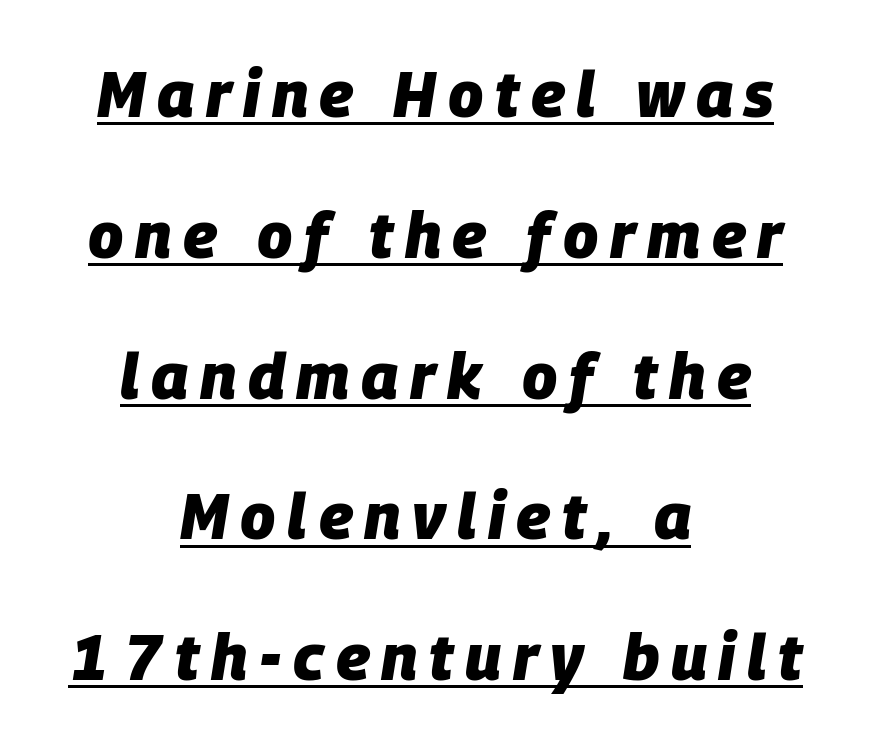
{"italic": "yes", "lean": "right", "slant_degrees": 9, "bold": "yes", "weight": "heavy", "width": "normal", "stroke_contrast": "low", "x_height": "large", "monospaced": "no", "underline": "yes", "align": "center", "line_spacing": "loose", "line_spacing_ratio": 2.2, "glyph_px": 64}
